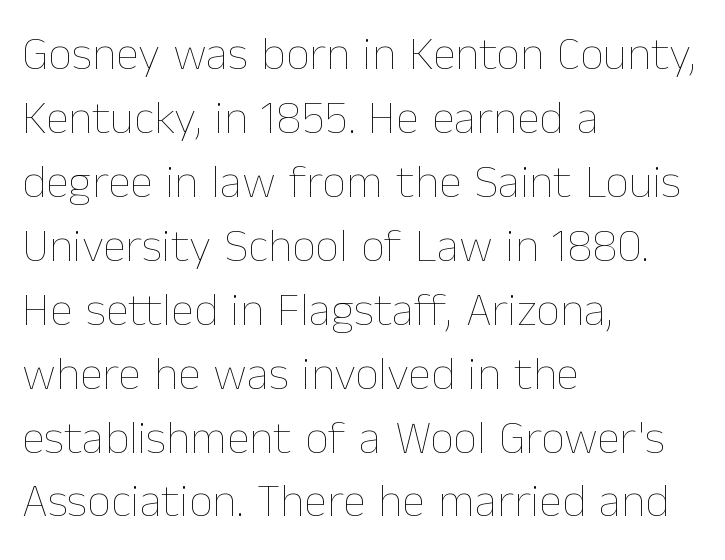
Between one letter and the next there's only the usual sliver of space. The gap between lines stays unmarked. Ascenders rise straight up at ninety degrees. The cut favours lightness, reaching ordinary text weight at its darkest. The setting favours the left margin, as ordinary paragraphs usually do.
